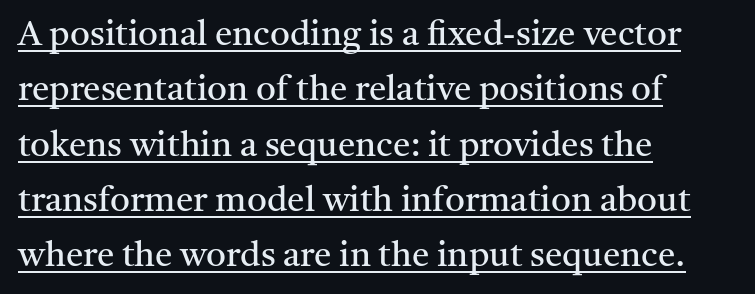
Q: Is the text bold? A: No.
Q: Is the text italic (slanted)? A: No, it is upright.
Q: Is the typeface a serif or a sans-serif typeface? A: Serif.
Q: Is the text underlined? A: Yes.
Q: How is the paragraph aligned? A: Left-aligned.
Q: Is the spacing between letters normal or unusually wide? A: Normal.
Q: Is the spacing between lines tight, normal or loose? A: Normal.
Q: Width (condensed, normal, or wide)? A: Normal.
Q: Stroke contrast? A: Medium.
Q: x-height? A: Medium.
Q: Monospaced? A: No.
